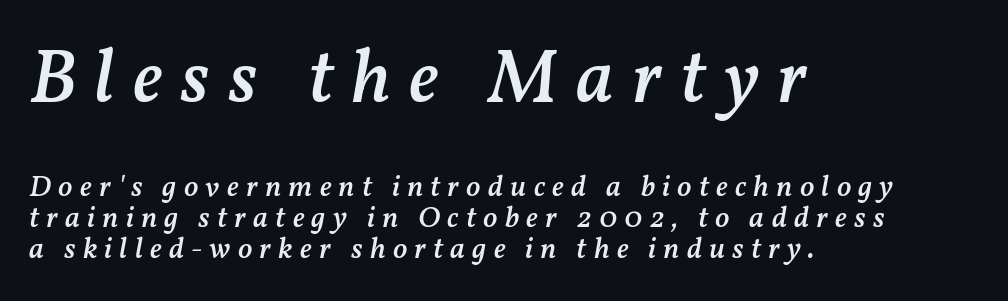
The rendering anchors every line to the left-hand side. How heavy is the stroke? Medium-heavy — a semibold, shy of bold. In terms of leading, this rendering errs on the cramped side. The text carries the slant typical of an italic or oblique font.
